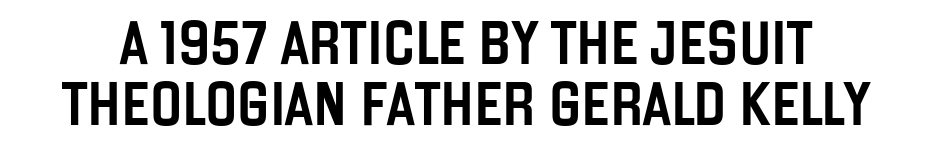
{"serif": "no", "italic": "no", "width": "condensed", "stroke_contrast": "low", "x_height": "large", "monospaced": "no", "underline": "no", "line_spacing": "normal", "line_spacing_ratio": 1.41, "letter_spacing": "normal", "letter_spacing_em": 0.0, "glyph_px": 43}
